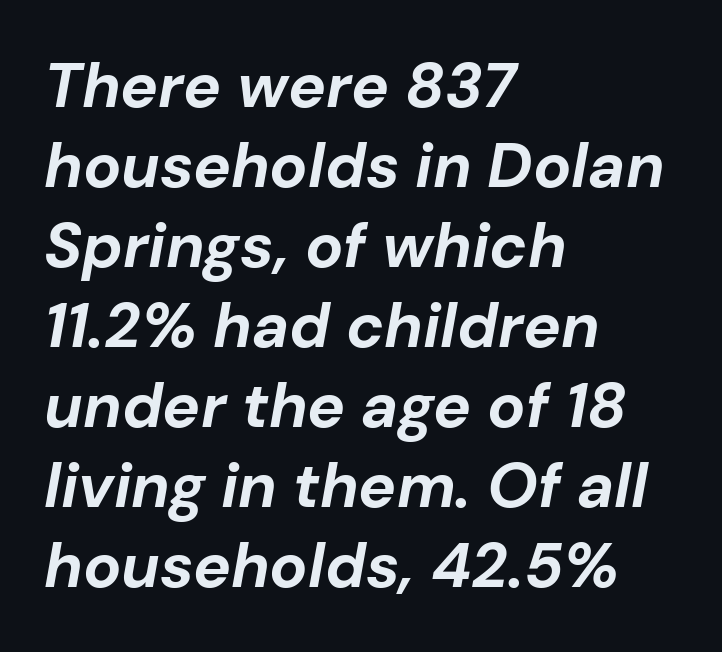
The image shows 63 px bold type, italic (leaning right); set left-aligned, normal line spacing (1.27x), normal letter spacing, not underlined; low stroke contrast and a medium x-height.
